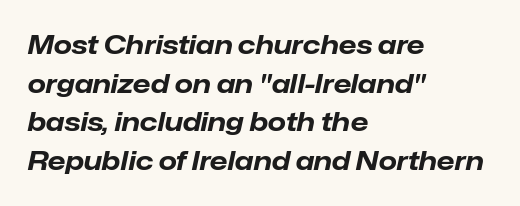
The image shows 26 px bold type, italic (leaning right); set left-aligned, normal line spacing (1.49x), normal letter spacing, not underlined.
